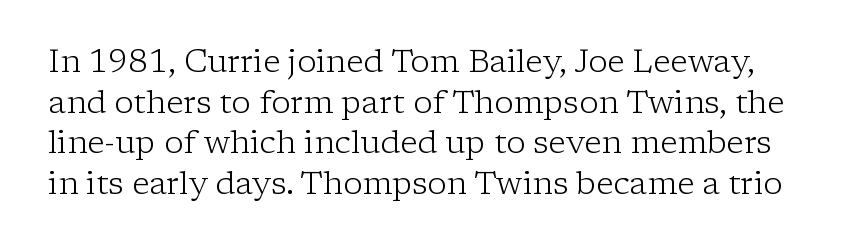
Q: Is the text bold? A: No.
Q: Is the text italic (slanted)? A: No, it is upright.
Q: Is the typeface a serif or a sans-serif typeface? A: Serif.
Q: Is the text underlined? A: No.
Q: Is the spacing between letters normal or unusually wide? A: Normal.
Q: Is the spacing between lines tight, normal or loose? A: Normal.
Q: Width (condensed, normal, or wide)? A: Normal.
Q: Stroke contrast? A: Low.
Q: x-height? A: Medium.
Q: Monospaced? A: No.
